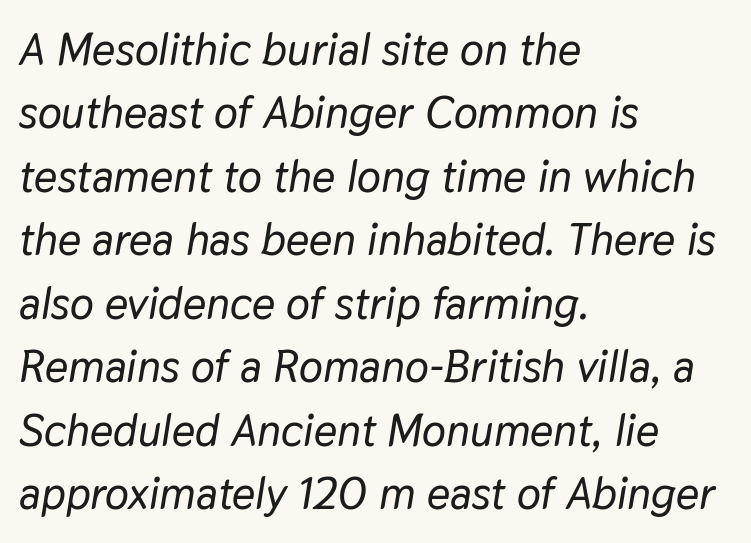
Q: Is the text italic (slanted)? A: Yes, it leans right by about 9 degrees.
Q: Is the text underlined? A: No.
Q: How is the paragraph aligned? A: Left-aligned.
Q: Is the spacing between letters normal or unusually wide? A: Normal.
Q: Is the spacing between lines tight, normal or loose? A: Normal.
Q: Width (condensed, normal, or wide)? A: Normal.
Q: Stroke contrast? A: Low.
Q: x-height? A: Medium.
Q: Monospaced? A: No.
